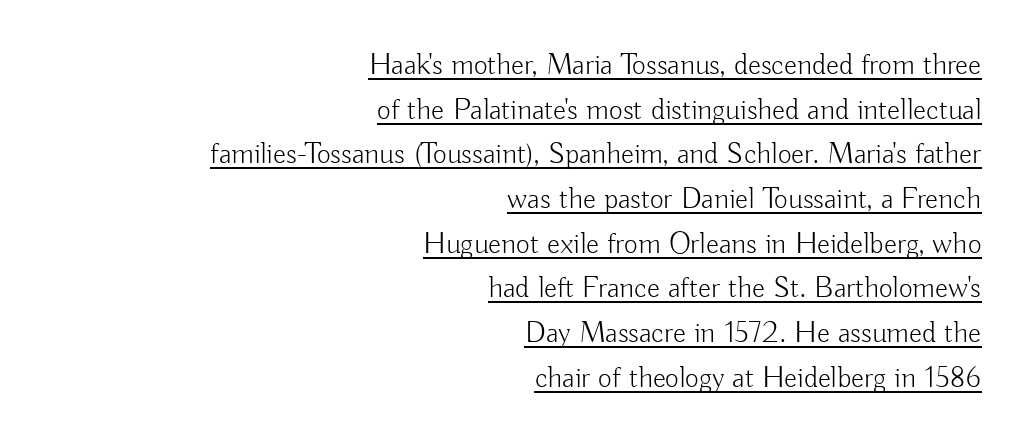
Counters stay open thanks to moderate or lighter strokes. Tall strokes in this sample are plumb rather than angled. Is the block centered? No — it sits flush against the right margin. The vertical gap from one line to the next is medium. The face used here appears with an underline applied.
